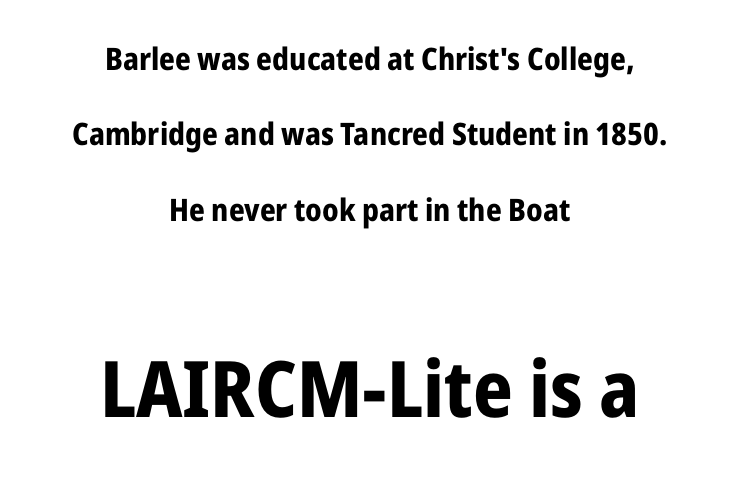
Q: Is the text bold? A: Yes.
Q: Is the text italic (slanted)? A: No, it is upright.
Q: Is the typeface a serif or a sans-serif typeface? A: Sans-serif.
Q: Is the text underlined? A: No.
Q: How is the paragraph aligned? A: Centered.
Q: Is the spacing between letters normal or unusually wide? A: Normal.
Q: Is the spacing between lines tight, normal or loose? A: Loose.
Q: Which block of text is set in a larger size, the first (top) or the second (bottom)? A: The second (bottom) one.
Q: Width (condensed, normal, or wide)? A: Condensed.
Q: Stroke contrast? A: Low.
Q: x-height? A: Medium.
Q: Monospaced? A: No.
